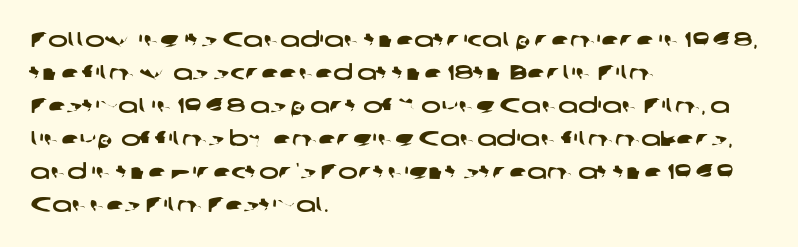
{"underline": "no", "align": "left", "line_spacing": "normal", "line_spacing_ratio": 1.57, "letter_spacing": "normal", "letter_spacing_em": 0.0, "glyph_px": 21}
